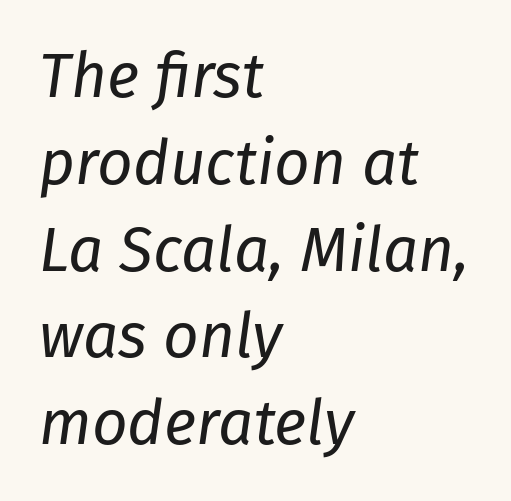
Q: Is the text bold? A: No.
Q: Is the text italic (slanted)? A: Yes, it leans right by about 8 degrees.
Q: Is the text underlined? A: No.
Q: How is the paragraph aligned? A: Left-aligned.
Q: Is the spacing between letters normal or unusually wide? A: Normal.
Q: Is the spacing between lines tight, normal or loose? A: Normal.
Q: Width (condensed, normal, or wide)? A: Normal.
Q: Stroke contrast? A: Low.
Q: x-height? A: Medium.
Q: Monospaced? A: No.
